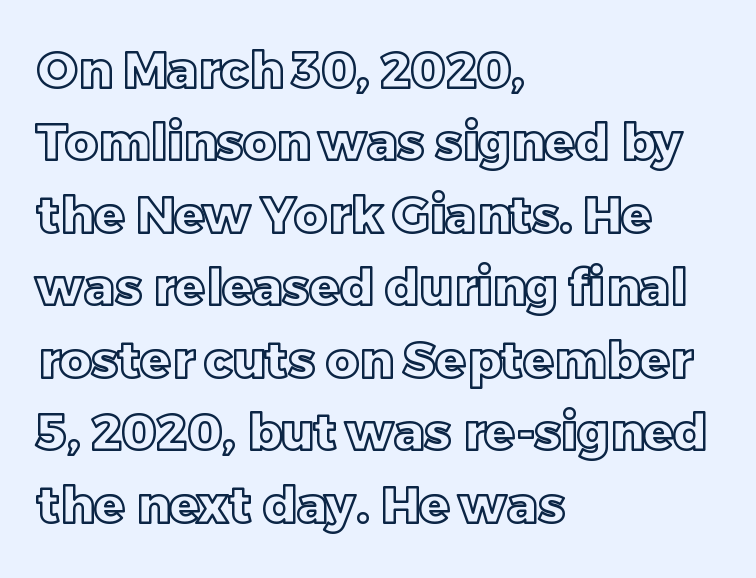
Q: Is the text italic (slanted)? A: No, it is upright.
Q: Is the text underlined? A: No.
Q: How is the paragraph aligned? A: Left-aligned.
Q: Is the spacing between letters normal or unusually wide? A: Normal.
Q: Is the spacing between lines tight, normal or loose? A: Normal.
Q: Width (condensed, normal, or wide)? A: Normal.
Q: x-height? A: Large.
Q: Monospaced? A: No.
